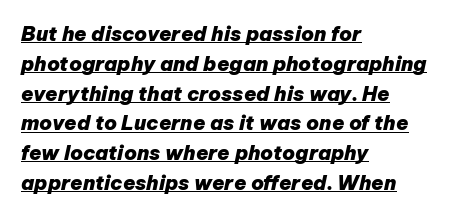
Has an underline been added? It has. Students, observe: this is what conventionally led text looks like. Every row of glyphs begins at an identical x-position on the left. Thick stems and heavy bowls — unmistakably bold. Honestly, the letter spacing is just normal — you wouldn't notice it. The lettering tilts uniformly, giving the passage an italic look.
